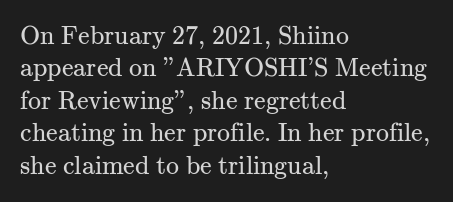
{"italic": "no", "bold": "no", "underline": "no", "align": "left", "line_spacing": "normal", "line_spacing_ratio": 1.25, "letter_spacing": "normal", "letter_spacing_em": 0.0, "glyph_px": 26}
